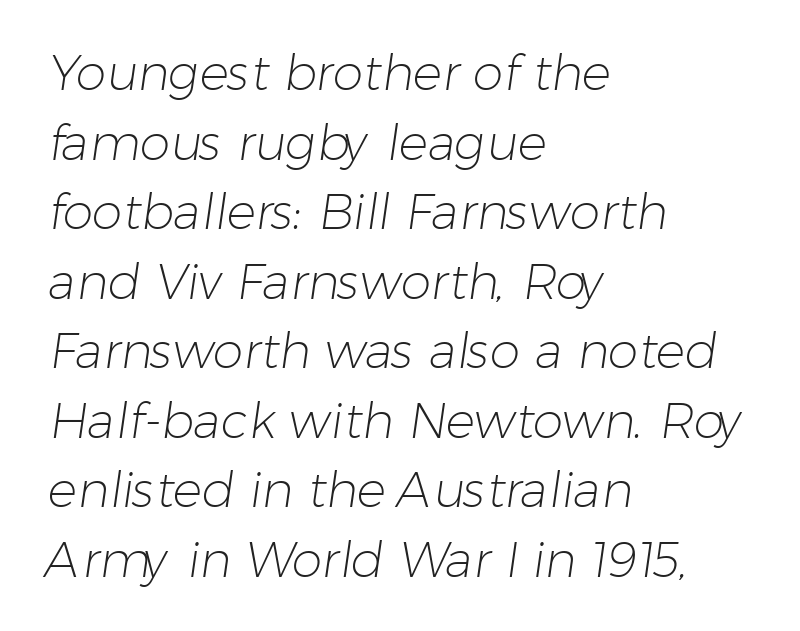
The image shows 49 px light sans-serif type; set left-aligned, normal line spacing (1.42x), normal letter spacing, not underlined; low stroke contrast and a medium x-height.
